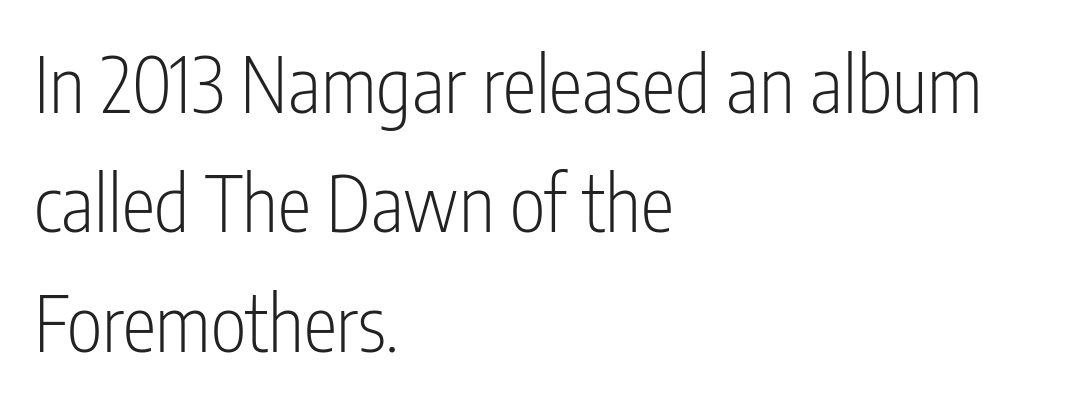
The image shows 76 px light, condensed sans-serif type, upright; set left-aligned, normal line spacing (1.57x), normal letter spacing, not underlined; low stroke contrast and a medium x-height.
